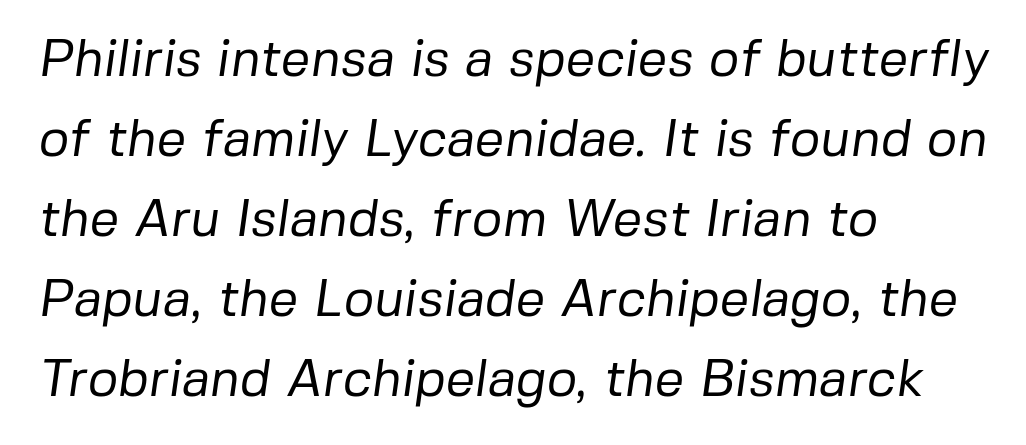
{"serif": "no", "bold": "no", "weight": "regular", "width": "normal", "stroke_contrast": "low", "x_height": "medium", "monospaced": "no", "underline": "no", "align": "left", "line_spacing": "normal", "line_spacing_ratio": 1.54, "letter_spacing": "normal", "letter_spacing_em": 0.0, "glyph_px": 52}
